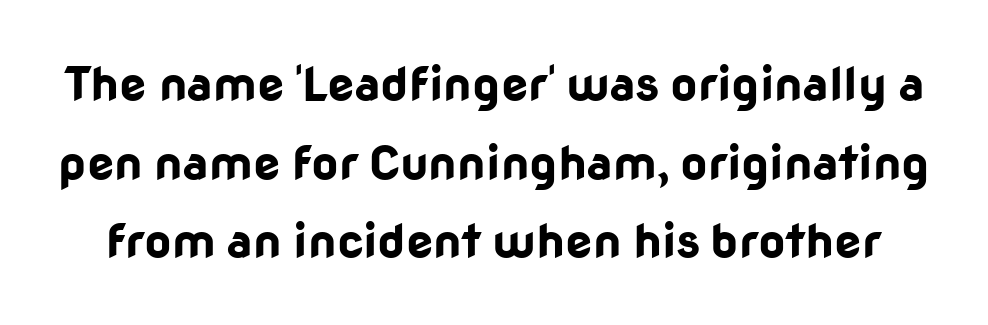
The rendering keeps characters at their native spacing. Beneath every word, the page is bare. Regular leading. These lines were composed using upright roman letters. Typographically, this falls in the sans-serif category. This is heavy type, rendered in bold.
